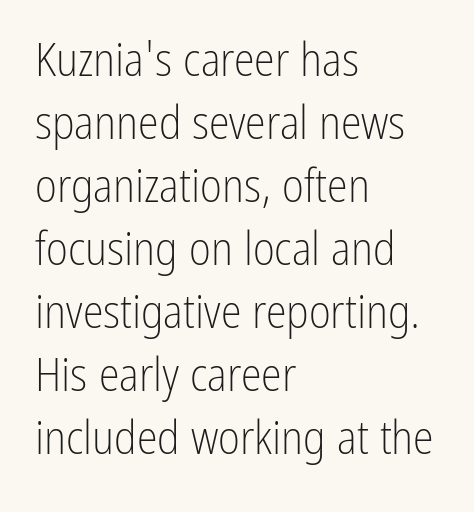
In terms of letterspacing, this is plain default setting. Spacing verdict: proportional, widths tailored to each character. The font's upright variant was chosen for this text. Line starts are locked; line ends wander.
